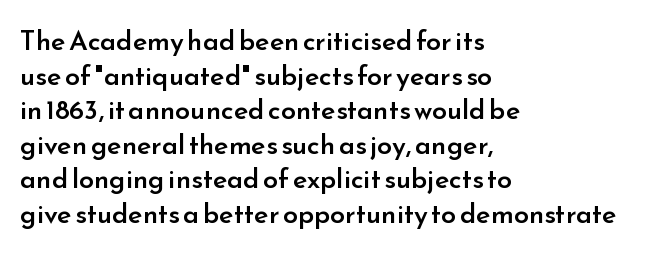
The image shows 27 px text type, upright; set left-aligned, normal line spacing (1.28x), normal letter spacing, not underlined.
